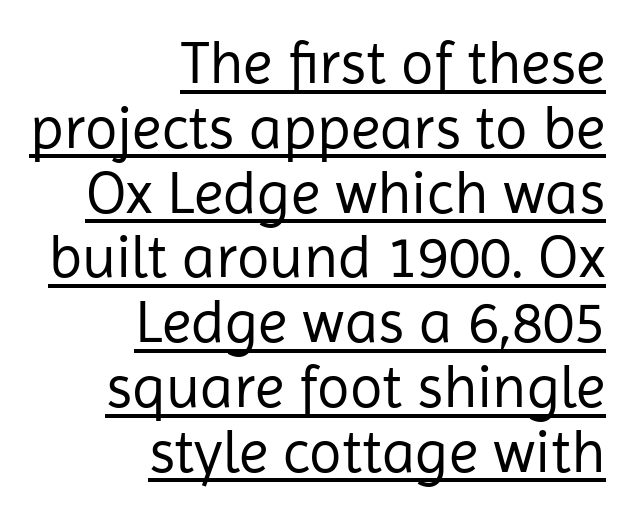
Here the designer chose a conventional face with non-uniform glyph widths. Vertically, the passage feels compressed, each row crowding the next. In CSS terms this would be text-align: right. The letters stand upright; this is a roman face.
